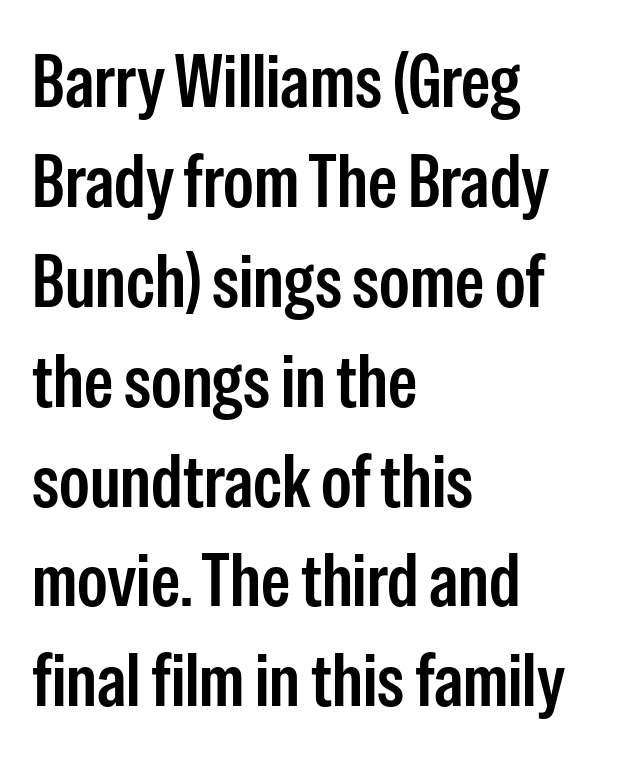
The image shows 74 px condensed sans-serif type, upright; set left-aligned, normal line spacing (1.35x), normal letter spacing, not underlined; low stroke contrast and a medium x-height.
